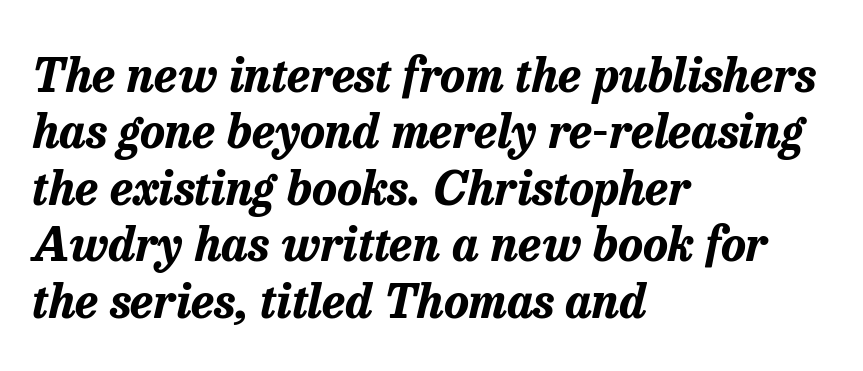
Layout note: lines flush left. The type is set solid horizontally, with unmodified tracking. Lines of text with bare space underneath. The typography opts for an oblique posture over an upright one. These words are printed bold, with thick strokes throughout. This sample has the flowing, uneven cadence of proportional lettering.
